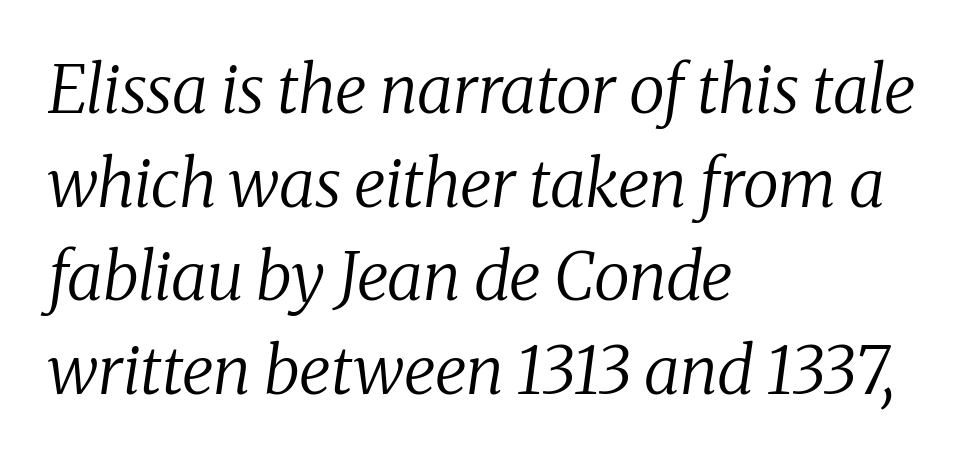
{"serif": "yes", "italic": "yes", "lean": "right", "slant_degrees": 8, "bold": "no", "weight": "regular", "width": "normal", "stroke_contrast": "medium", "x_height": "medium", "monospaced": "no", "underline": "no", "align": "left", "line_spacing": "normal", "line_spacing_ratio": 1.42, "letter_spacing": "normal", "letter_spacing_em": 0.0, "glyph_px": 66}
